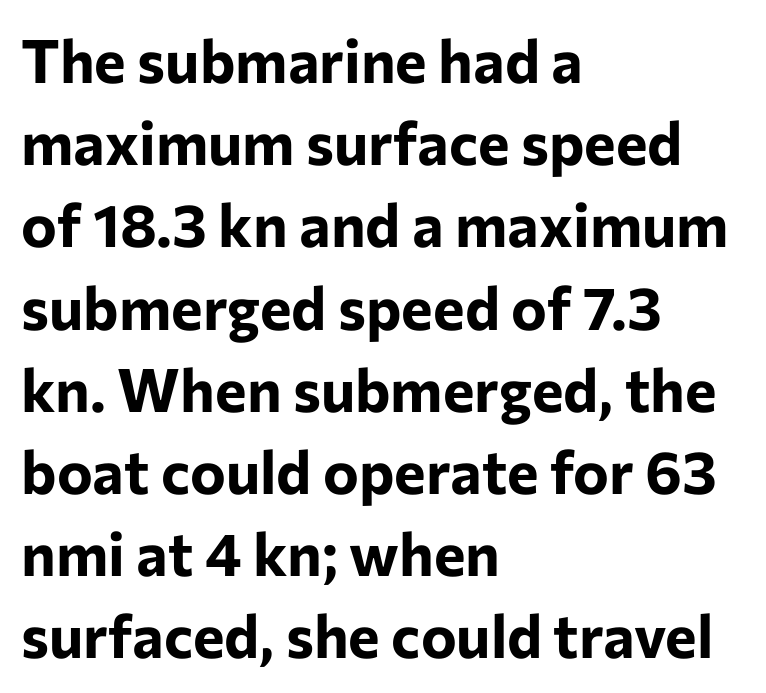
Quick note: not italic, upright. The passage shown is not underscored anywhere. Evenly set lines give the paragraph a standard silhouette. The face used here has the dense, thick strokes of a bold. Where is the straight margin? On the left.
